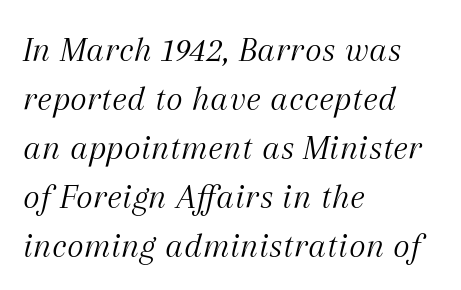
Q: Is the text bold? A: No.
Q: Is the text italic (slanted)? A: Yes, it leans right by about 12 degrees.
Q: Is the typeface a serif or a sans-serif typeface? A: Serif.
Q: Is the text underlined? A: No.
Q: How is the paragraph aligned? A: Left-aligned.
Q: Is the spacing between letters normal or unusually wide? A: Normal.
Q: Is the spacing between lines tight, normal or loose? A: Normal.
Q: Width (condensed, normal, or wide)? A: Normal.
Q: Stroke contrast? A: Medium.
Q: x-height? A: Medium.
Q: Monospaced? A: No.
